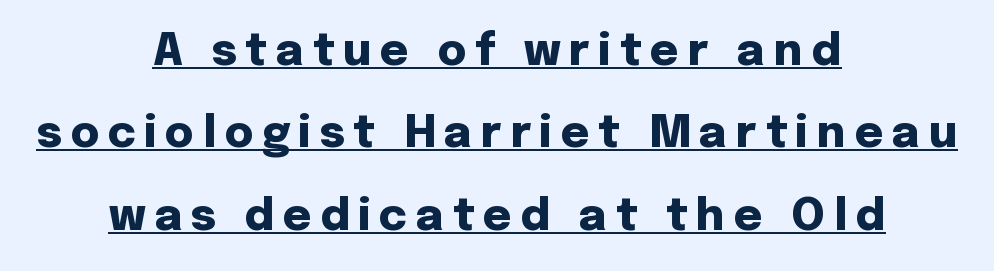
Q: Is the text bold? A: Yes.
Q: Is the text italic (slanted)? A: No, it is upright.
Q: Is the typeface a serif or a sans-serif typeface? A: Sans-serif.
Q: Is the text underlined? A: Yes.
Q: How is the paragraph aligned? A: Centered.
Q: Is the spacing between letters normal or unusually wide? A: Unusually wide.
Q: Width (condensed, normal, or wide)? A: Normal.
Q: Stroke contrast? A: Low.
Q: x-height? A: Medium.
Q: Monospaced? A: No.
